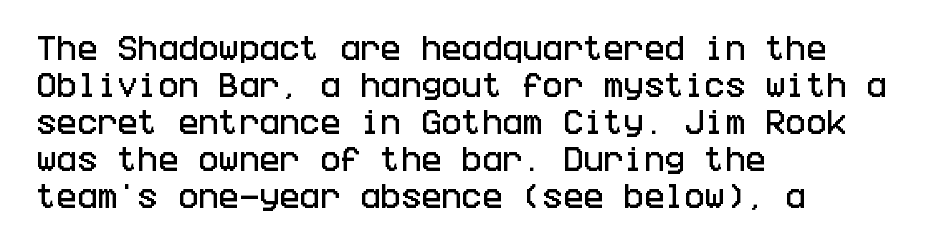
Q: Is the text italic (slanted)? A: No, it is upright.
Q: Is the text underlined? A: No.
Q: How is the paragraph aligned? A: Left-aligned.
Q: Is the spacing between letters normal or unusually wide? A: Normal.
Q: Is the spacing between lines tight, normal or loose? A: Normal.
